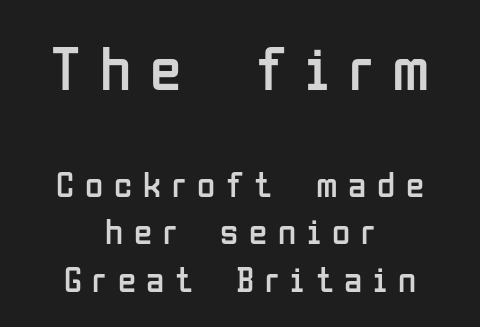
The area under the type is left untouched. Does extra space separate the letters? Yes, quite a lot of it. Caption: face not bold, strokes unweighted. The rendering uses natural spacing where letterforms have individual widths.
